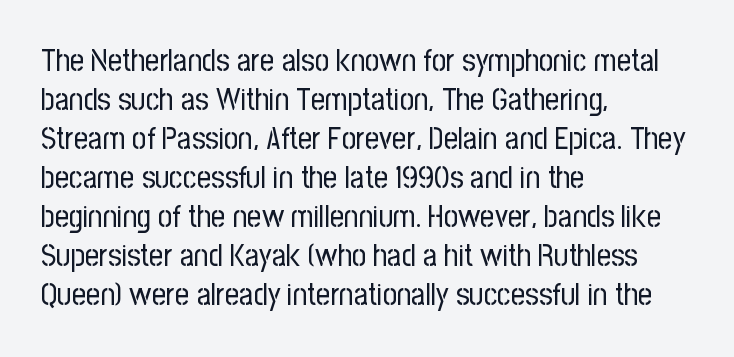
Vertical spacing — default. What kind of face is this? One without serifs — a sans. Counters stay open thanks to moderate or lighter strokes. Designer's note — italics off, roman on. This rendering uses left alignment, leaving the right contour irregular. The passage shown is not underscored anywhere.
